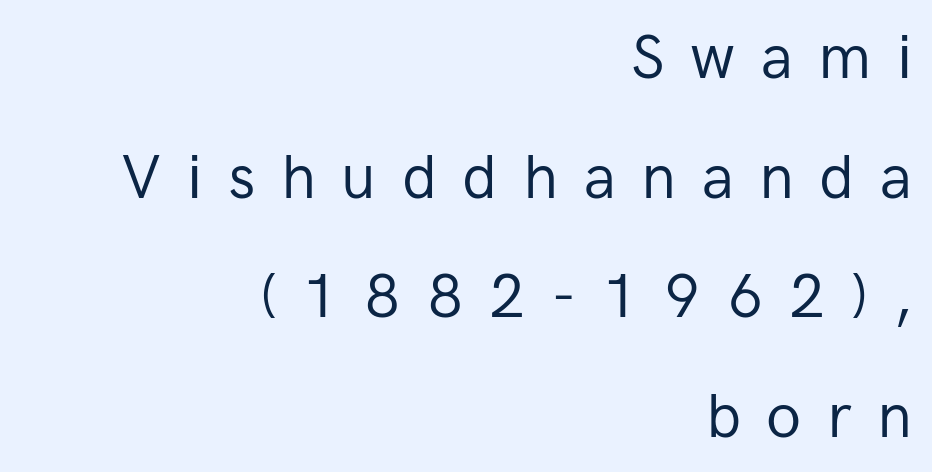
The image shows 61 px regular-weight sans-serif type, upright; set right-aligned, loose line spacing (1.96x), unusually wide letter spacing (+0.42 em), not underlined; low stroke contrast and a medium x-height.
